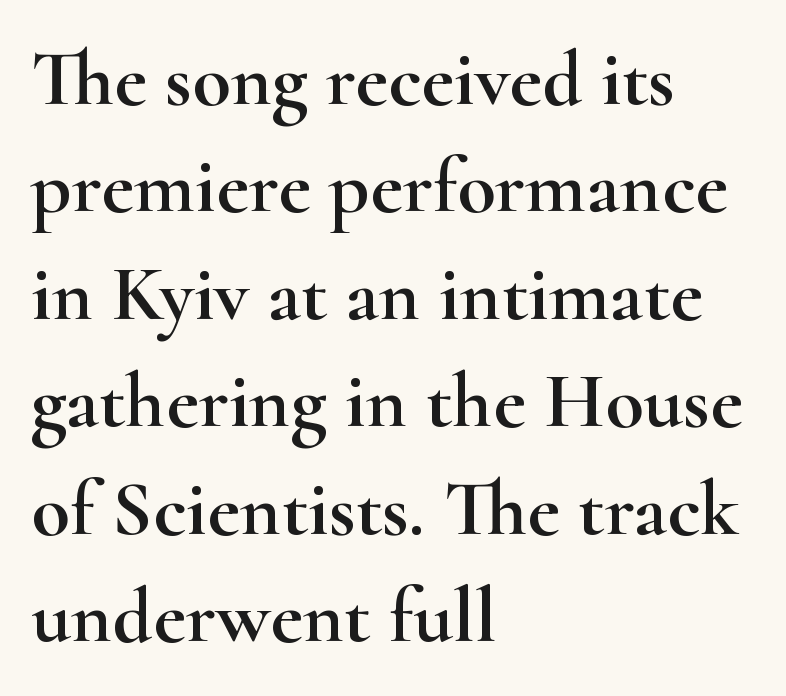
Q: Is the text italic (slanted)? A: No, it is upright.
Q: Is the typeface a serif or a sans-serif typeface? A: Serif.
Q: Is the text underlined? A: No.
Q: How is the paragraph aligned? A: Left-aligned.
Q: Is the spacing between letters normal or unusually wide? A: Normal.
Q: Is the spacing between lines tight, normal or loose? A: Normal.
Q: Width (condensed, normal, or wide)? A: Wide.
Q: Stroke contrast? A: High.
Q: x-height? A: Small.
Q: Monospaced? A: No.
